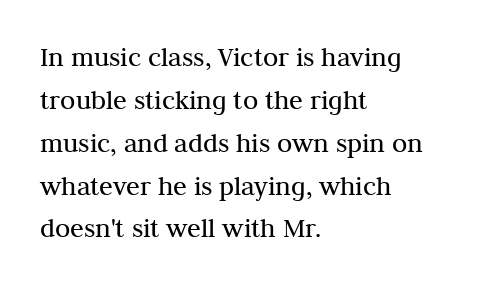
Q: Is the text bold? A: No.
Q: Is the text italic (slanted)? A: No, it is upright.
Q: Is the typeface a serif or a sans-serif typeface? A: Serif.
Q: Is the text underlined? A: No.
Q: How is the paragraph aligned? A: Left-aligned.
Q: Is the spacing between letters normal or unusually wide? A: Normal.
Q: Is the spacing between lines tight, normal or loose? A: Normal.
Q: Width (condensed, normal, or wide)? A: Normal.
Q: Stroke contrast? A: Medium.
Q: x-height? A: Medium.
Q: Monospaced? A: No.
